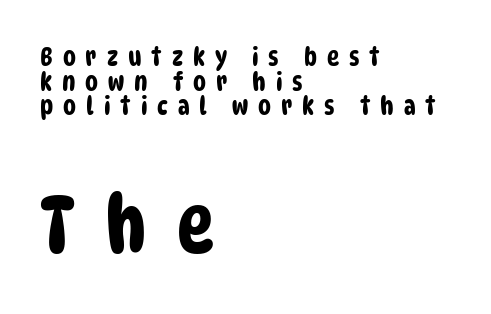
{"serif": "no", "width": "condensed", "stroke_contrast": "low", "x_height": "large", "monospaced": "no", "underline": "no", "align": "left", "line_spacing": "tight", "line_spacing_ratio": 0.95, "letter_spacing": "wide", "letter_spacing_em": 0.38, "larger_block": "second", "size_ratio": 3.04, "glyph_px": 79}
